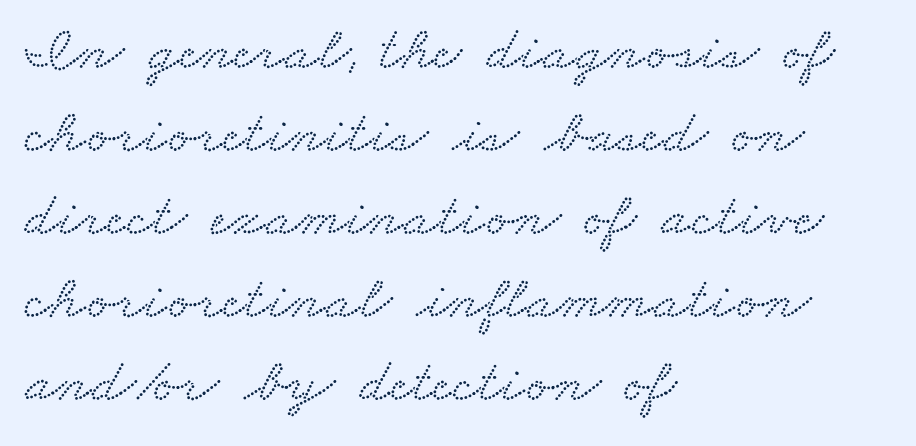
{"serif": "yes", "width": "wide", "stroke_contrast": "low", "x_height": "small", "monospaced": "no", "underline": "no", "align": "left", "line_spacing": "normal", "line_spacing_ratio": 1.34, "letter_spacing": "normal", "letter_spacing_em": 0.0, "glyph_px": 62}
